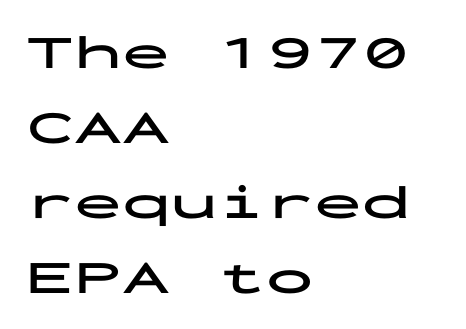
The image shows 48 px bold, wide sans-serif type, upright, monospaced; set left-aligned, normal line spacing (1.56x), normal letter spacing, not underlined; low stroke contrast and a medium x-height.
